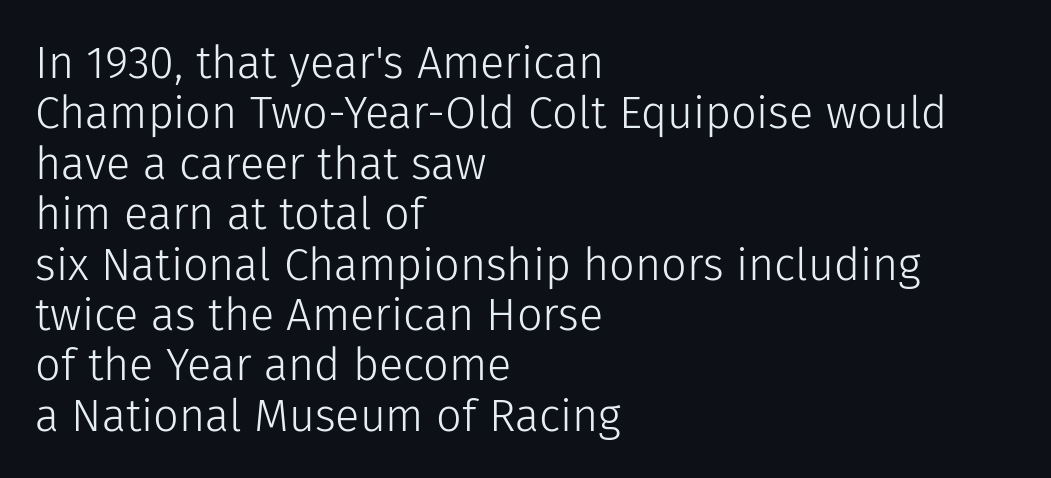
The image shows 45 px light sans-serif type, upright; set left-aligned, tight line spacing (1.12x), normal letter spacing, not underlined; low stroke contrast and a medium x-height.
